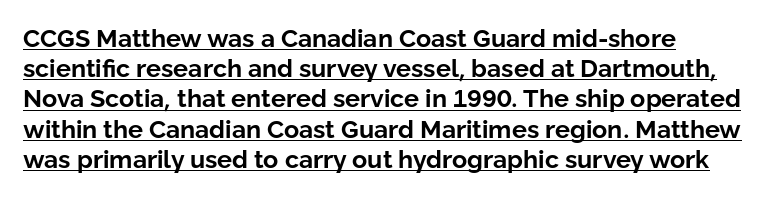
Q: Is the text bold? A: Yes.
Q: Is the text italic (slanted)? A: No, it is upright.
Q: Is the text underlined? A: Yes.
Q: Is the spacing between letters normal or unusually wide? A: Normal.
